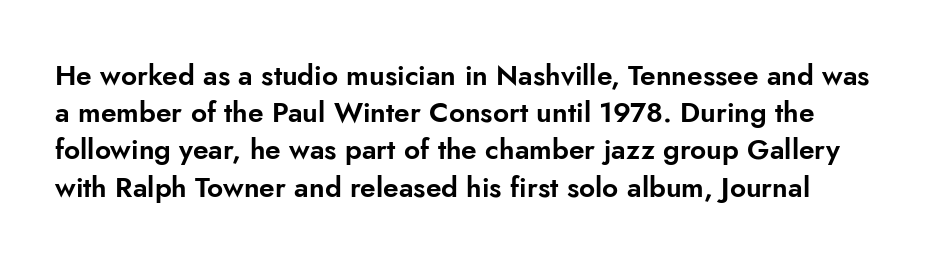
Q: Is the text italic (slanted)? A: No, it is upright.
Q: Is the typeface a serif or a sans-serif typeface? A: Sans-serif.
Q: Is the text underlined? A: No.
Q: Is the spacing between letters normal or unusually wide? A: Normal.
Q: Is the spacing between lines tight, normal or loose? A: Normal.
Q: Width (condensed, normal, or wide)? A: Normal.
Q: Stroke contrast? A: Low.
Q: x-height? A: Small.
Q: Monospaced? A: No.
